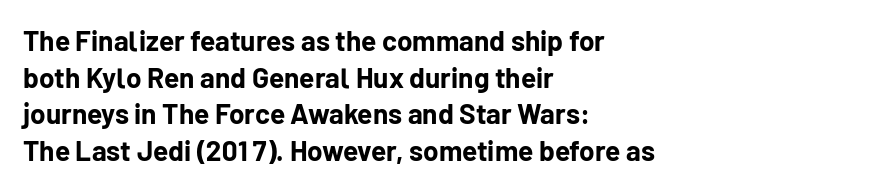
Compared with typical paragraphs, the rows here are spaced about the same. Is this a fixed-width face? No — the glyphs have proportional, varying widths. The line texture is even and compact thanks to regular tracking. Each glyph is drawn with heavy, bold strokes.
